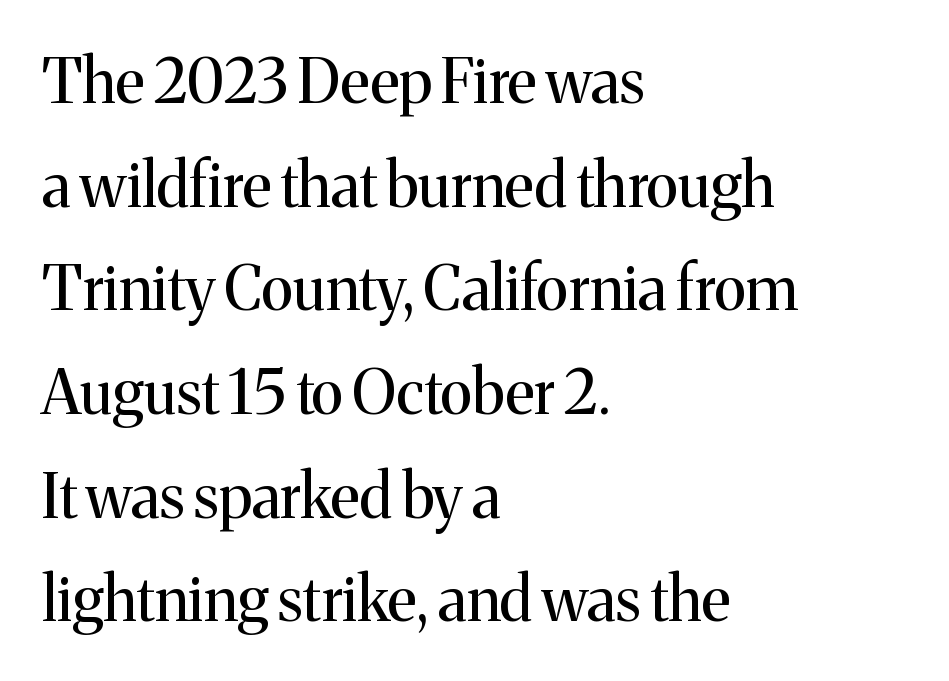
Designer's note — italics off, roman on. The letterforms sit at book weight or below. The glyphs in this specimen are seriffed. Varying glyph widths throughout — classic text-font behaviour. The rag falls on the right side of this text block.
